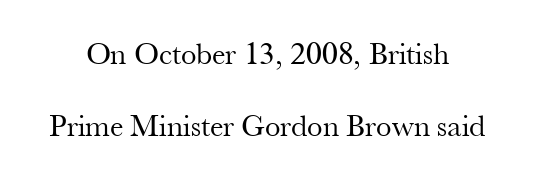
Q: Is the text bold? A: No.
Q: Is the text italic (slanted)? A: No, it is upright.
Q: Is the typeface a serif or a sans-serif typeface? A: Serif.
Q: Is the text underlined? A: No.
Q: Is the spacing between letters normal or unusually wide? A: Normal.
Q: Is the spacing between lines tight, normal or loose? A: Loose.
Q: Width (condensed, normal, or wide)? A: Normal.
Q: Stroke contrast? A: Medium.
Q: x-height? A: Small.
Q: Monospaced? A: No.
